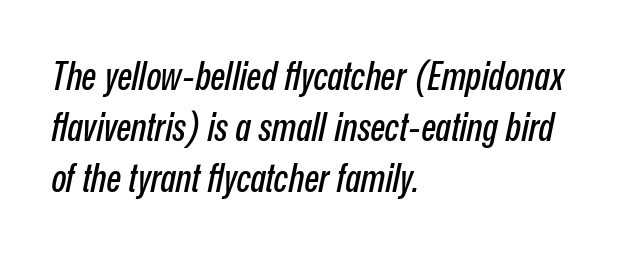
{"italic": "yes", "lean": "right", "slant_degrees": 12, "width": "condensed", "stroke_contrast": "low", "x_height": "medium", "monospaced": "no", "underline": "no", "align": "left", "line_spacing": "normal", "line_spacing_ratio": 1.31, "letter_spacing": "normal", "letter_spacing_em": 0.0, "glyph_px": 39}
